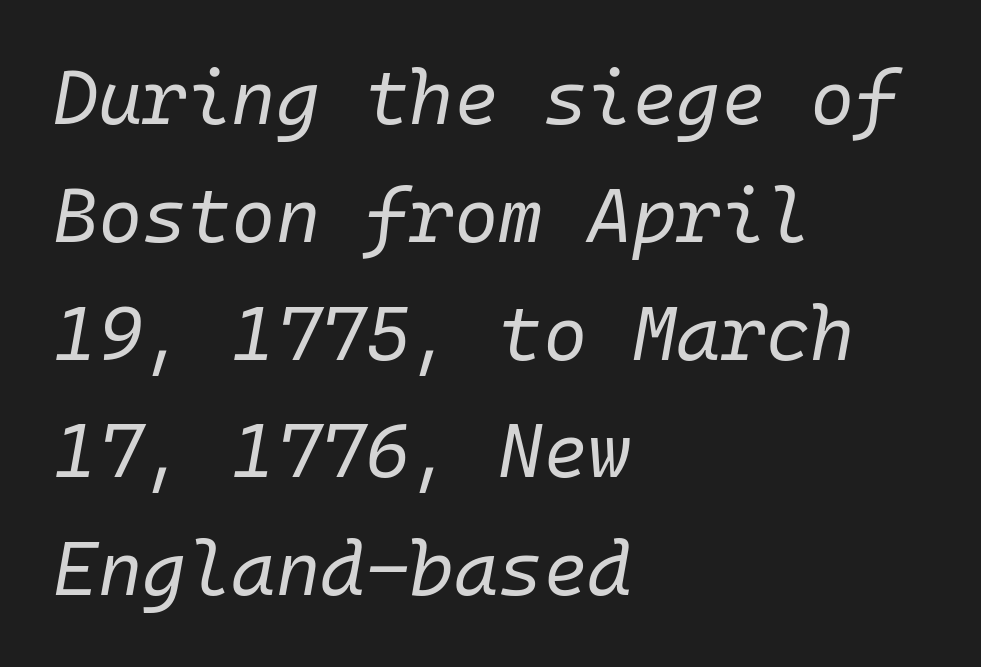
{"italic": "yes", "lean": "right", "slant_degrees": 10, "bold": "no", "weight": "regular", "width": "normal", "stroke_contrast": "low", "x_height": "medium", "monospaced": "yes", "underline": "no", "align": "left", "line_spacing": "normal", "line_spacing_ratio": 1.55, "letter_spacing": "normal", "letter_spacing_em": 0.0, "glyph_px": 76}
